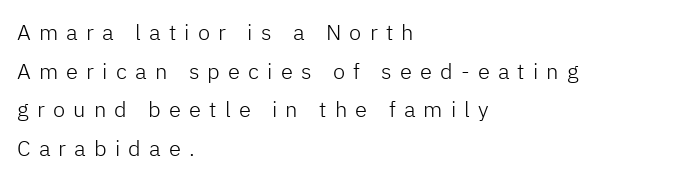
The image shows 22 px text type, upright; set left-aligned, line spacing 1.76x, unusually wide letter spacing (+0.37 em), not underlined.
